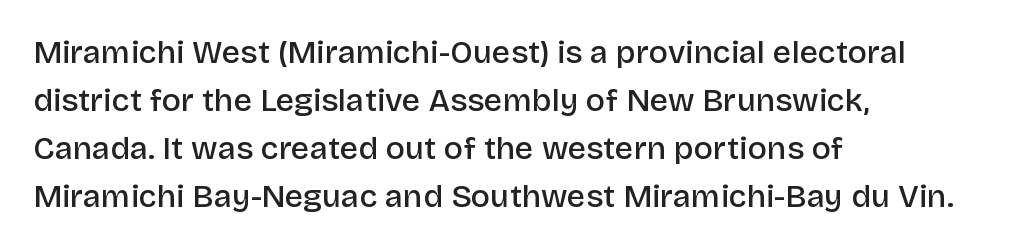
Every stem runs plumb, perpendicular to the baseline. The rows are spaced the way most documents space them. The space beneath each line is pristine and unruled. Here the glyphs are tracked normally, forming tight word shapes.
